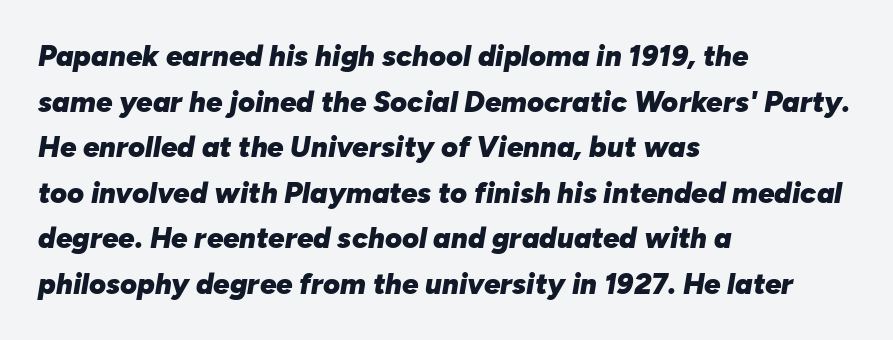
Q: Is the text bold? A: Yes.
Q: Is the text italic (slanted)? A: Yes, it leans right by about 10 degrees.
Q: Is the text underlined? A: No.
Q: How is the paragraph aligned? A: Left-aligned.
Q: Is the spacing between letters normal or unusually wide? A: Normal.
Q: Is the spacing between lines tight, normal or loose? A: Normal.
Q: Width (condensed, normal, or wide)? A: Normal.
Q: Stroke contrast? A: Low.
Q: x-height? A: Medium.
Q: Monospaced? A: No.
